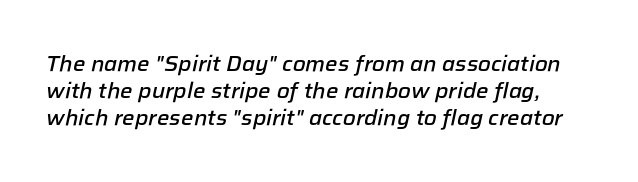
{"italic": "yes", "lean": "right", "slant_degrees": 12, "bold": "semi", "underline": "no", "line_spacing_ratio": 1.23, "letter_spacing": "normal", "letter_spacing_em": 0.0, "glyph_px": 22}
